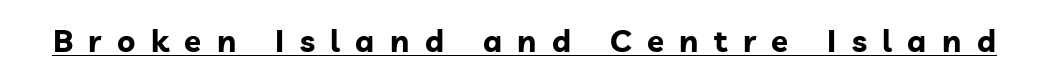
The image shows 31 px bold sans-serif type, upright; set unusually wide letter spacing (+0.5 em), underlined; low stroke contrast and a medium x-height.
